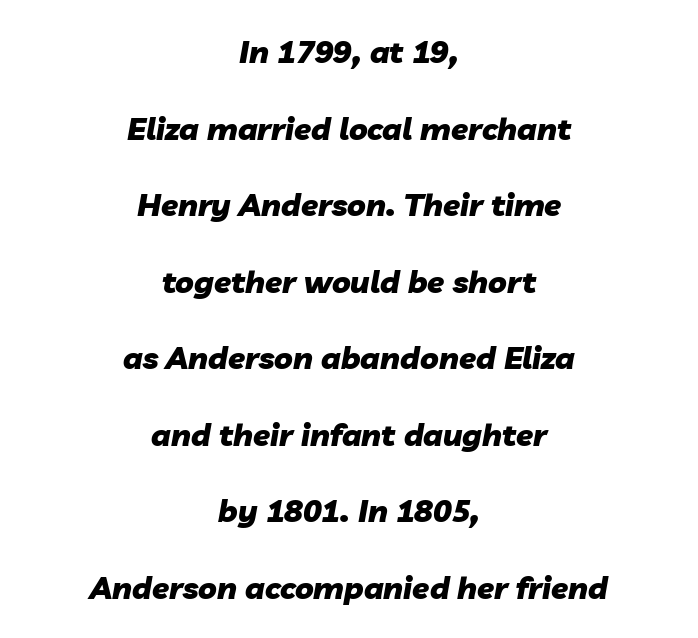
The image shows 31 px heavy type, italic (leaning right); set centered, loose line spacing (2.47x), normal letter spacing, not underlined; low stroke contrast and a medium x-height.
